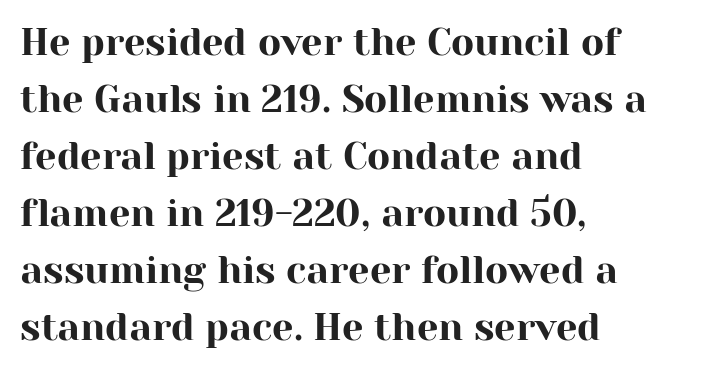
The image shows 38 px serif type, upright; set left-aligned, normal line spacing (1.5x), normal letter spacing, not underlined; high stroke contrast and a medium x-height.
